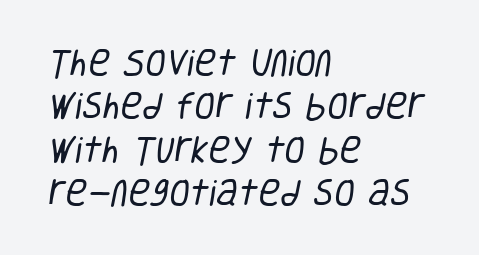
What stands out about the letter spacing? Nothing — it is the standard amount. Think of a printed novel: that variable character pitch is what you see here. Is the type heavy? It reads as light-to-regular instead. The area under the type is left untouched. Type style note: lacks serifs.
